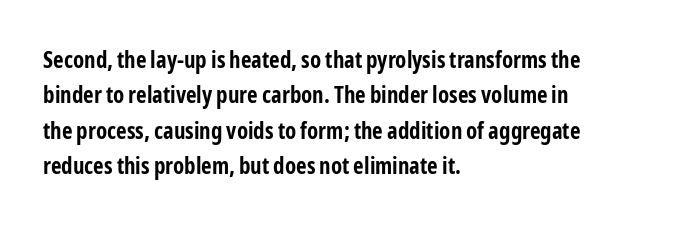
{"italic": "no", "bold": "yes", "underline": "no", "align": "left", "line_spacing": "normal", "line_spacing_ratio": 1.54, "letter_spacing": "normal", "letter_spacing_em": 0.0, "glyph_px": 23}
